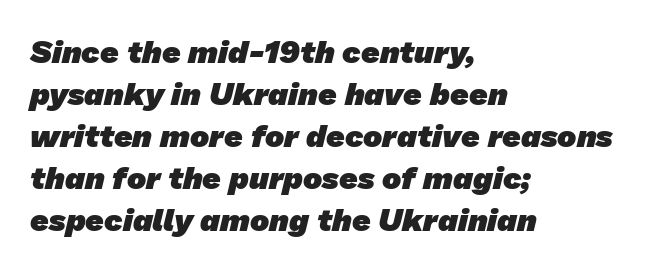
Q: Is the text bold? A: Yes.
Q: Is the typeface a serif or a sans-serif typeface? A: Sans-serif.
Q: Is the text underlined? A: No.
Q: How is the paragraph aligned? A: Left-aligned.
Q: Is the spacing between letters normal or unusually wide? A: Normal.
Q: Is the spacing between lines tight, normal or loose? A: Normal.
Q: Width (condensed, normal, or wide)? A: Normal.
Q: Stroke contrast? A: Low.
Q: x-height? A: Medium.
Q: Monospaced? A: No.
